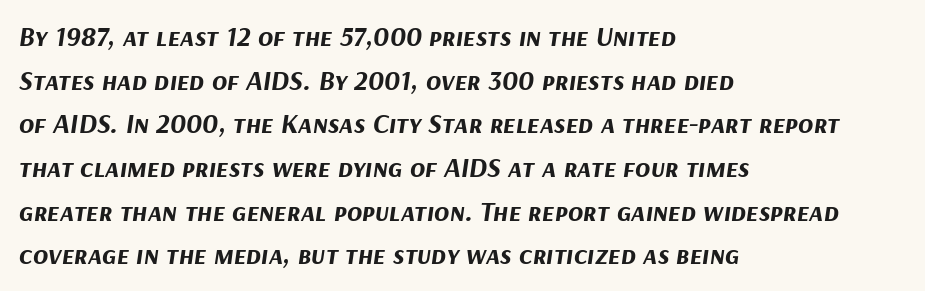
The image shows 28 px bold type, italic (leaning right); set left-aligned, normal line spacing (1.56x), normal letter spacing, not underlined; medium stroke contrast and a medium x-height.
